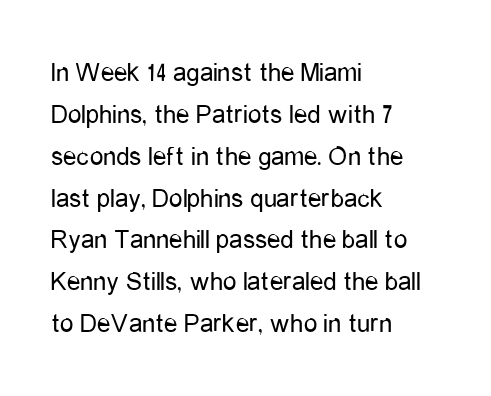
Anything drawn beneath the words? Only blank space. Each word holds together tightly as a unit, with standard inter-letter gaps. Each stroke keeps to a modest, everyday thickness or less. Normally led — the rows are evenly, conventionally spaced. In CSS terms this would be text-align: left. Does the lettering tilt? It doesn't — this is upright.
